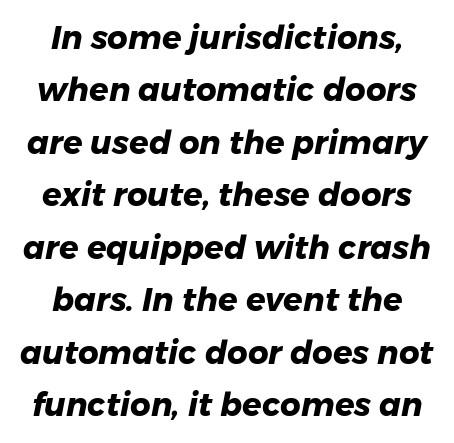
The image shows 32 px heavy sans-serif type; set centered, normal line spacing (1.64x), normal letter spacing, not underlined; low stroke contrast and a medium x-height.
